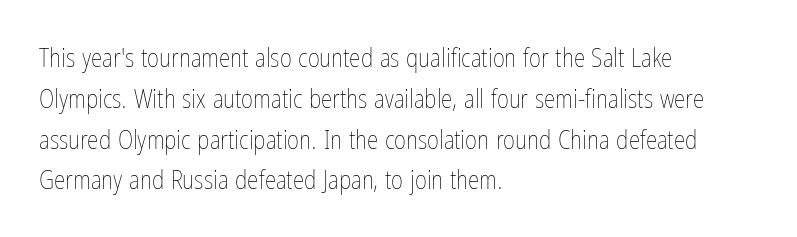
{"italic": "no", "bold": "no", "underline": "no", "align": "left", "line_spacing": "normal", "line_spacing_ratio": 1.57, "letter_spacing": "normal", "letter_spacing_em": 0.0, "glyph_px": 26}
